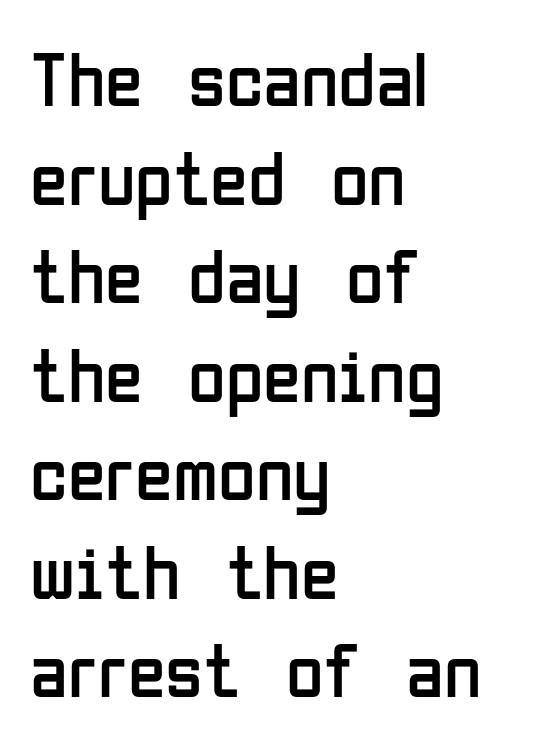
Spacing verdict: proportional, widths tailored to each character. Does the lettering tilt? It doesn't — this is upright. All the whitespace from short lines collects on the right. The strokes are not fattened; the text isn't bold.
